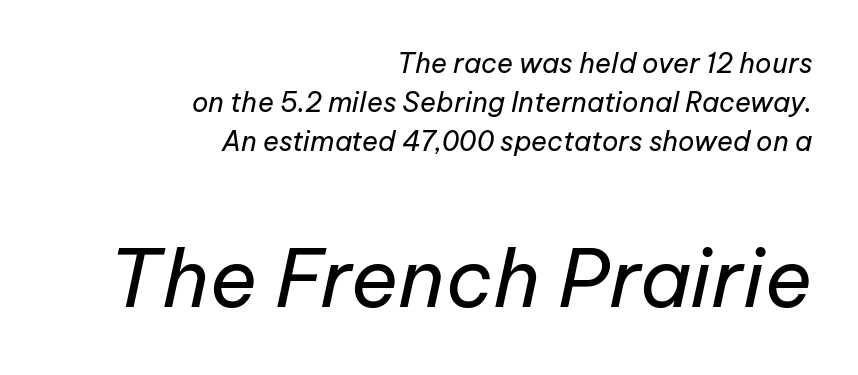
Q: Is the text bold? A: No.
Q: Is the text italic (slanted)? A: Yes, it leans right by about 12 degrees.
Q: Is the text underlined? A: No.
Q: How is the paragraph aligned? A: Right-aligned.
Q: Is the spacing between letters normal or unusually wide? A: Normal.
Q: Is the spacing between lines tight, normal or loose? A: Normal.
Q: Which block of text is set in a larger size, the first (top) or the second (bottom)? A: The second (bottom) one.
Q: Width (condensed, normal, or wide)? A: Normal.
Q: Stroke contrast? A: Low.
Q: x-height? A: Medium.
Q: Monospaced? A: No.
